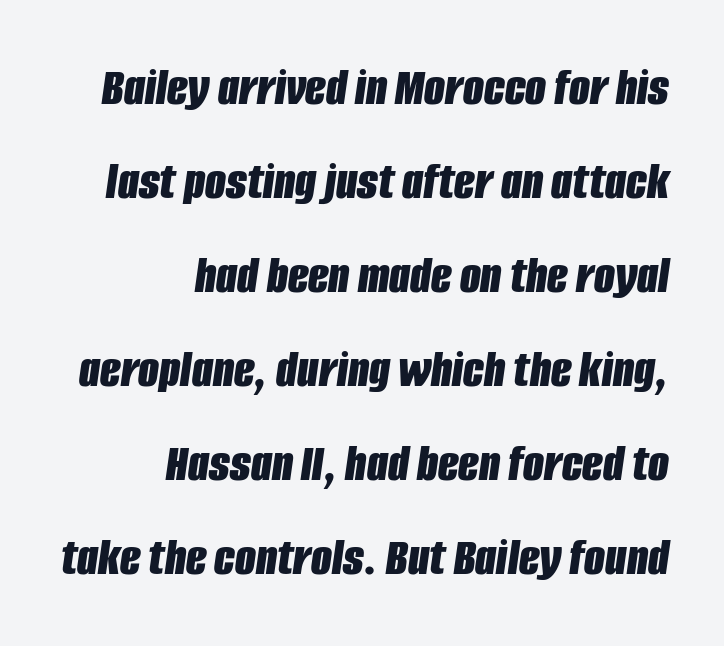
The text block is weighted toward the right margin, trailing off unevenly leftward. The face used here has the dense, thick strokes of a bold. The typography opts for an oblique posture over an upright one. This sample uses plain, unmodified letter spacing.
